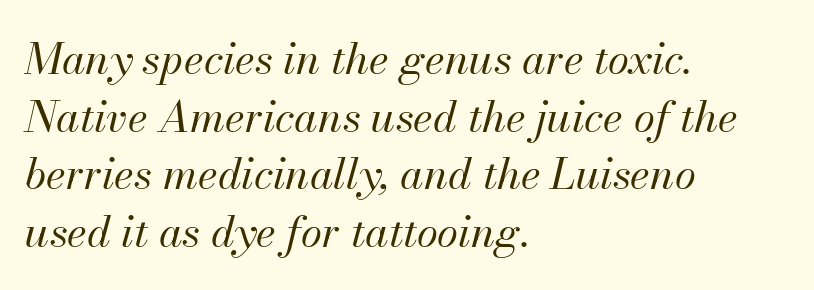
Q: Is the text bold? A: No.
Q: Is the text italic (slanted)? A: Yes, it leans right by about 13 degrees.
Q: Is the text underlined? A: No.
Q: How is the paragraph aligned? A: Left-aligned.
Q: Is the spacing between letters normal or unusually wide? A: Normal.
Q: Is the spacing between lines tight, normal or loose? A: Normal.
Q: Width (condensed, normal, or wide)? A: Normal.
Q: Stroke contrast? A: Medium.
Q: x-height? A: Small.
Q: Monospaced? A: No.
